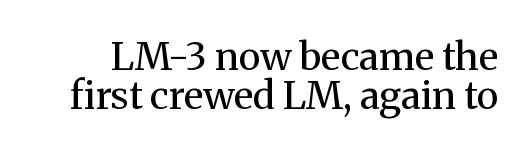
{"serif": "yes", "italic": "no", "bold": "no", "weight": "regular", "width": "normal", "stroke_contrast": "medium", "x_height": "medium", "monospaced": "no", "underline": "no", "line_spacing": "tight", "line_spacing_ratio": 1.03, "letter_spacing": "normal", "letter_spacing_em": 0.0, "glyph_px": 38}
